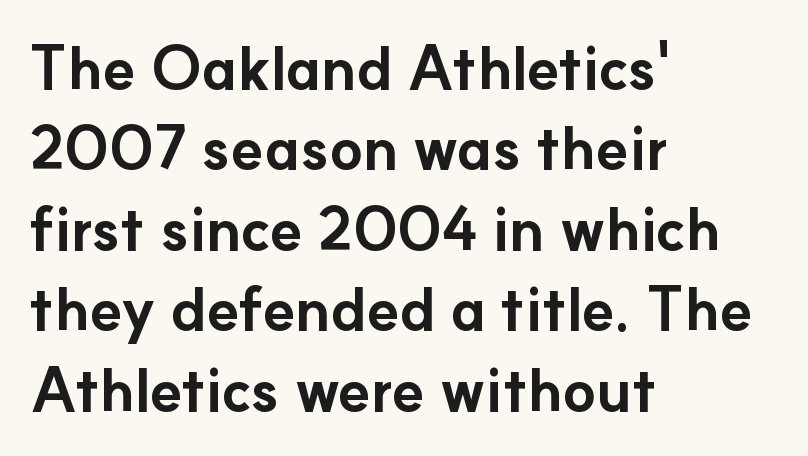
{"serif": "no", "italic": "no", "bold": "yes", "weight": "bold", "width": "normal", "stroke_contrast": "low", "x_height": "small", "monospaced": "no", "underline": "no", "align": "left", "line_spacing": "normal", "line_spacing_ratio": 1.34, "letter_spacing": "normal", "letter_spacing_em": 0.0, "glyph_px": 60}
